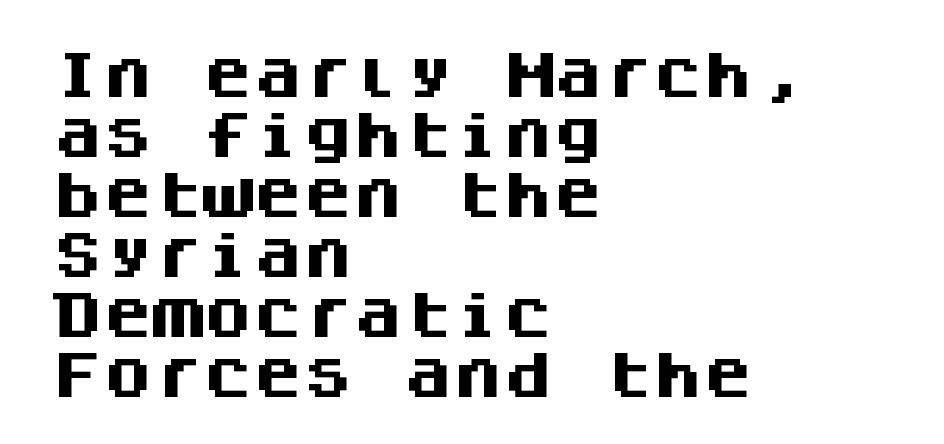
The image shows 50 px heavy sans-serif type, upright, monospaced; set left-aligned, line spacing 1.2x, normal letter spacing, not underlined; medium stroke contrast and a large x-height.
